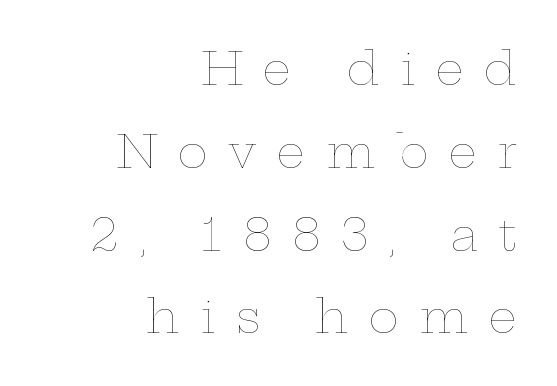
Q: Is the text bold? A: No.
Q: Is the text italic (slanted)? A: No, it is upright.
Q: Is the text underlined? A: No.
Q: How is the paragraph aligned? A: Right-aligned.
Q: Is the spacing between letters normal or unusually wide? A: Unusually wide.
Q: Width (condensed, normal, or wide)? A: Wide.
Q: Stroke contrast? A: Low.
Q: x-height? A: Medium.
Q: Monospaced? A: No.
